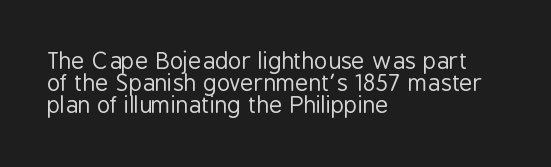
Q: Is the text bold? A: No.
Q: Is the text italic (slanted)? A: No, it is upright.
Q: Is the text underlined? A: No.
Q: How is the paragraph aligned? A: Left-aligned.
Q: Is the spacing between letters normal or unusually wide? A: Normal.
Q: Is the spacing between lines tight, normal or loose? A: Tight.
